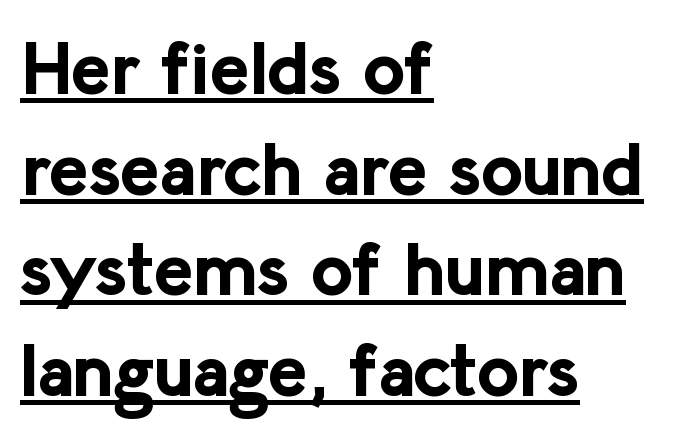
The image shows 74 px bold sans-serif type, upright; set left-aligned, normal line spacing (1.36x), normal letter spacing, underlined; low stroke contrast and a medium x-height.
